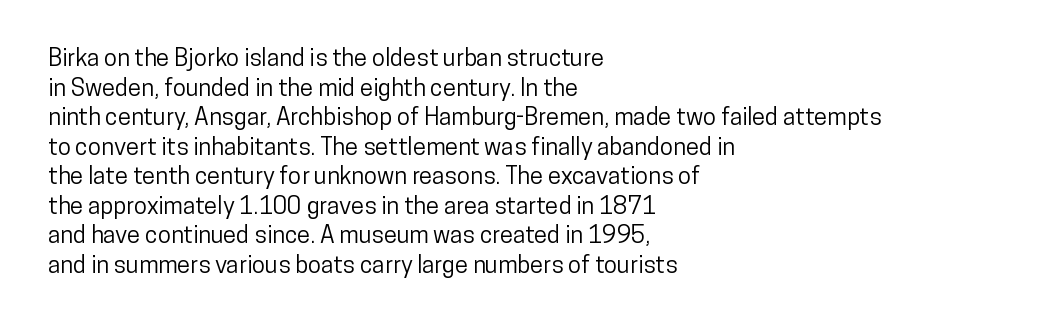
The rag falls on the right side of this text block. This sample uses an upright cut, with every glyph sitting square on the baseline. This sample uses plain, unmodified letter spacing. The strip under each line holds only bare page.
